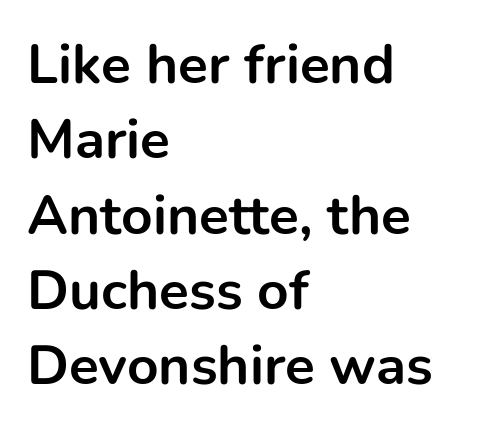
The image shows 55 px bold sans-serif type, upright; set left-aligned, normal line spacing (1.37x), normal letter spacing, not underlined; low stroke contrast and a medium x-height.
